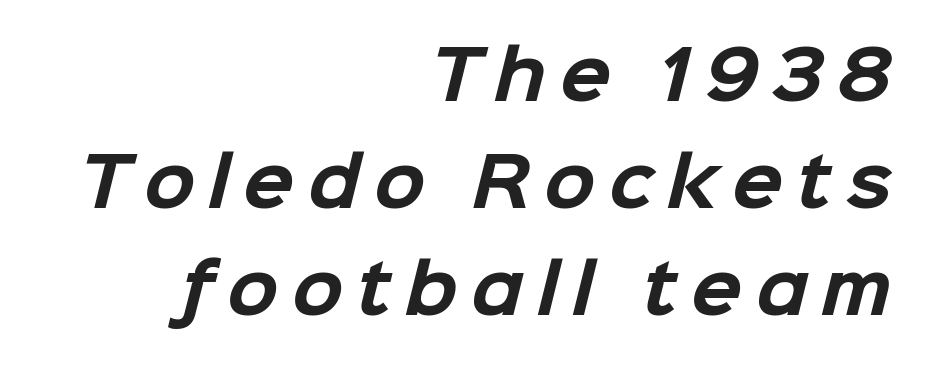
The image shows 67 px bold sans-serif type; set right-aligned, normal line spacing (1.6x), unusually wide letter spacing (+0.2 em), not underlined; low stroke contrast and a medium x-height.
